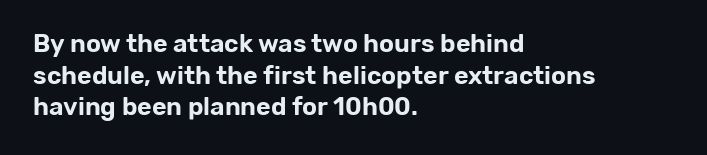
{"italic": "no", "underline": "no", "align": "left", "line_spacing": "normal", "line_spacing_ratio": 1.27, "letter_spacing": "normal", "letter_spacing_em": 0.0, "glyph_px": 25}
